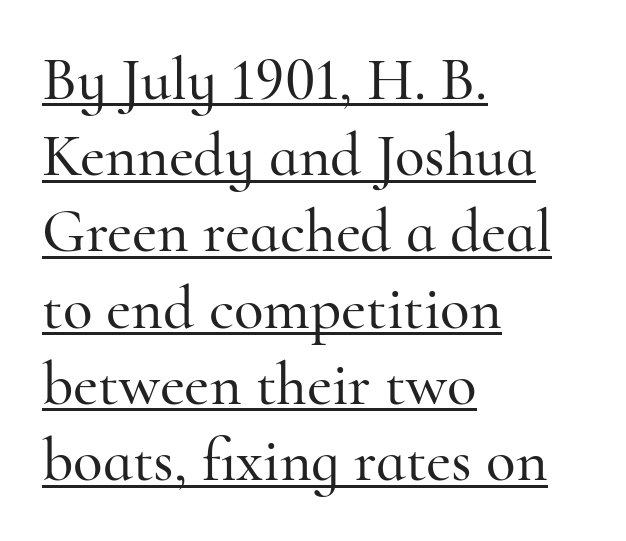
A rule runs beneath these lines of type. Successive baselines arrive at the customary interval. The passage shown is typed in a proportional face where columns would drift. The compositor pushed each line to the left boundary. The rendering shows small feet on the letterforms — a serif design.
